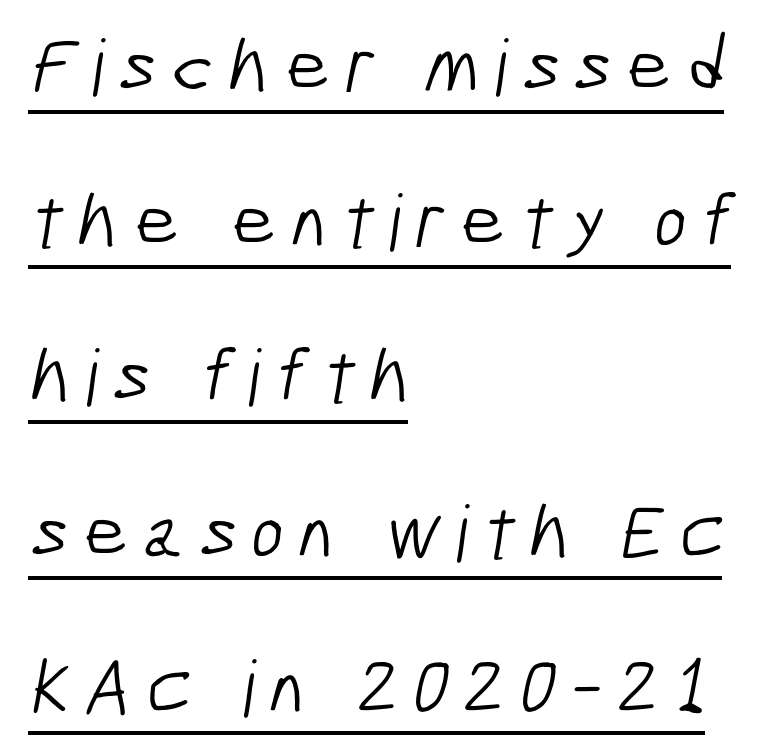
Underlined type. In terms of leading, this rendering errs on the spacious side. Serif or sans? Sans — the stroke terminals are bare. Alignment: flush left. The rendering uses natural spacing where letterforms have individual widths. A quiet, ordinary-to-light weight characterises the typeface.
